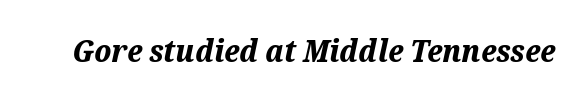
Q: Is the text bold? A: Yes.
Q: Is the text italic (slanted)? A: Yes, it leans right by about 12 degrees.
Q: Is the text underlined? A: No.
Q: Is the spacing between letters normal or unusually wide? A: Normal.
Q: Width (condensed, normal, or wide)? A: Normal.
Q: Stroke contrast? A: Medium.
Q: x-height? A: Medium.
Q: Monospaced? A: No.
